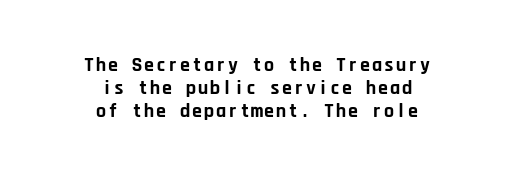
{"italic": "no", "bold": "yes", "underline": "no", "align": "center", "line_spacing": "tight", "line_spacing_ratio": 1.15, "letter_spacing": "normal", "letter_spacing_em": 0.0, "glyph_px": 20}
